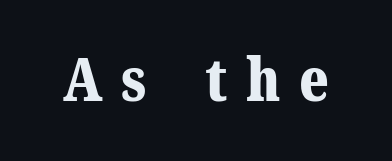
The image shows 60 px bold serif type, upright; set unusually wide letter spacing (+0.31 em), not underlined; medium stroke contrast and a medium x-height.
